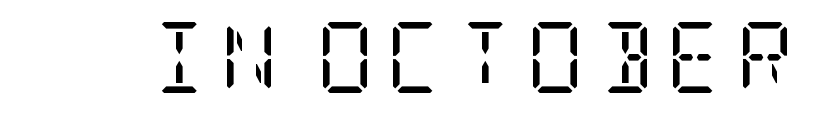
{"serif": "yes", "italic": "no", "bold": "no", "weight": "regular", "width": "condensed", "stroke_contrast": "low", "x_height": "large", "underline": "no", "glyph_px": 71}
